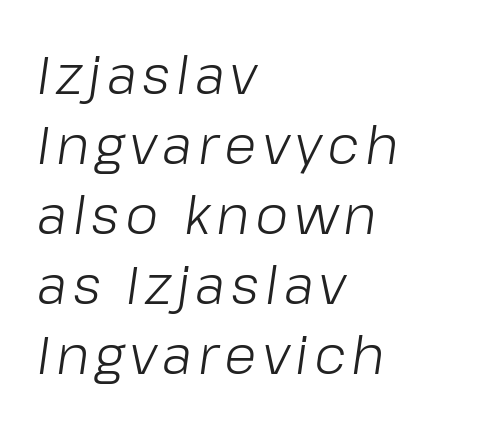
The image shows 53 px light type, italic (leaning right); set left-aligned, normal line spacing (1.32x), not underlined; low stroke contrast and a medium x-height.
